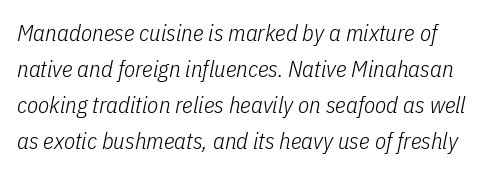
{"italic": "yes", "lean": "right", "slant_degrees": 11, "bold": "no", "underline": "no", "line_spacing": "normal", "line_spacing_ratio": 1.57, "letter_spacing": "normal", "letter_spacing_em": 0.0, "glyph_px": 23}
